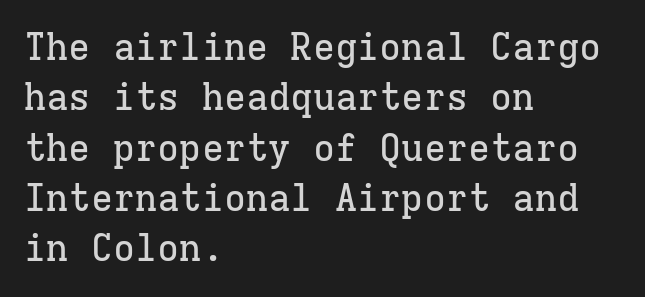
Baseline-to-baseline distance is the conventional proportion of letter height. Posture: straight, roman, zero tilt. Bare-footed words on every line. Reading down the block, your eye returns to a fixed left position each line. A typesetter would call this monospace, since all characters share one set width. The type is set solid horizontally, with unmodified tracking.
